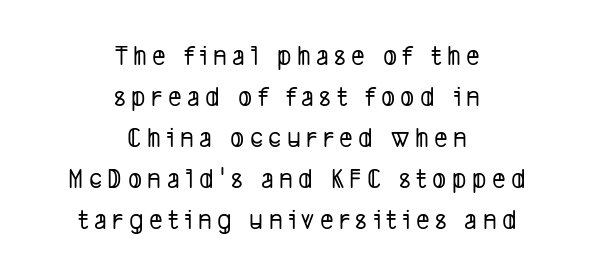
{"serif": "no", "width": "condensed", "stroke_contrast": "low", "x_height": "medium", "monospaced": "no", "underline": "no", "align": "center", "line_spacing": "normal", "line_spacing_ratio": 1.41, "glyph_px": 29}
